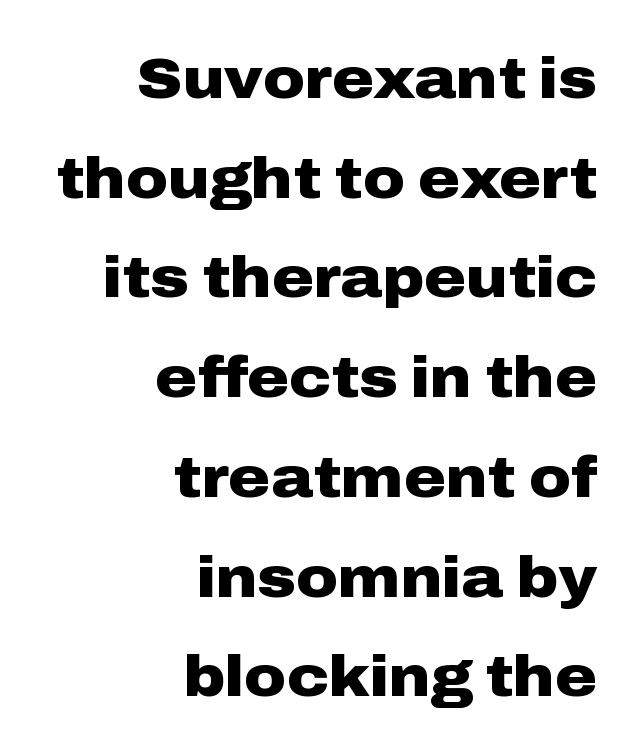
Q: Is the text bold? A: Yes.
Q: Is the text italic (slanted)? A: No, it is upright.
Q: Is the typeface a serif or a sans-serif typeface? A: Sans-serif.
Q: Is the text underlined? A: No.
Q: How is the paragraph aligned? A: Right-aligned.
Q: Is the spacing between letters normal or unusually wide? A: Normal.
Q: Width (condensed, normal, or wide)? A: Wide.
Q: Stroke contrast? A: Low.
Q: x-height? A: Medium.
Q: Monospaced? A: No.
